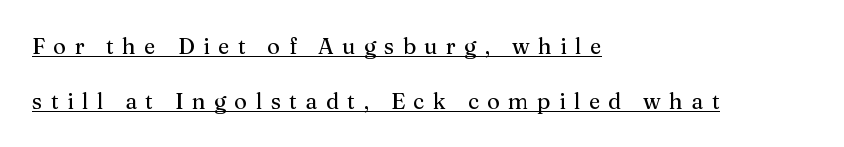
{"italic": "no", "underline": "yes", "align": "left", "line_spacing": "loose", "line_spacing_ratio": 2.48, "letter_spacing": "wide", "letter_spacing_em": 0.38, "glyph_px": 22}
